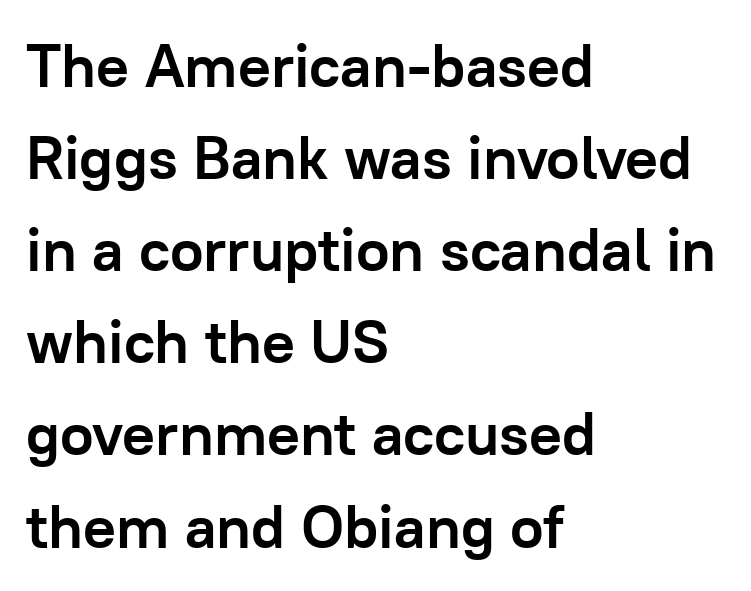
{"serif": "no", "italic": "no", "bold": "yes", "weight": "semibold", "width": "normal", "stroke_contrast": "low", "x_height": "medium", "monospaced": "no", "underline": "no", "align": "left", "line_spacing": "normal", "line_spacing_ratio": 1.51, "letter_spacing": "normal", "letter_spacing_em": 0.0, "glyph_px": 61}
